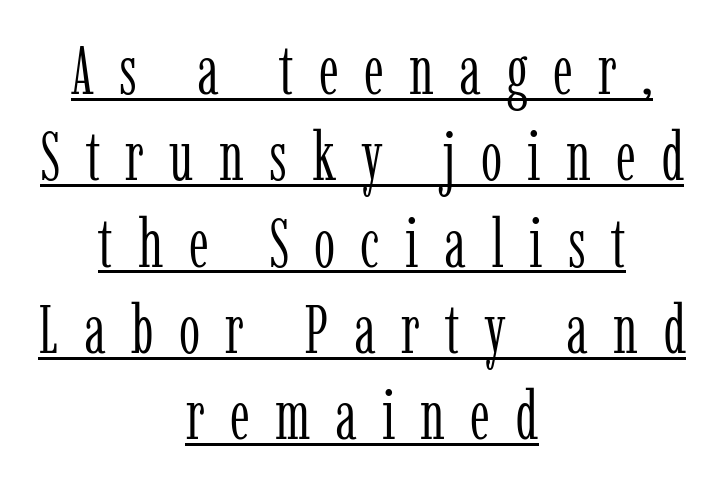
Q: Is the text bold? A: No.
Q: Is the text italic (slanted)? A: No, it is upright.
Q: Is the typeface a serif or a sans-serif typeface? A: Serif.
Q: Is the text underlined? A: Yes.
Q: How is the paragraph aligned? A: Centered.
Q: Is the spacing between letters normal or unusually wide? A: Unusually wide.
Q: Is the spacing between lines tight, normal or loose? A: Normal.
Q: Width (condensed, normal, or wide)? A: Condensed.
Q: Stroke contrast? A: Low.
Q: x-height? A: Medium.
Q: Monospaced? A: No.
